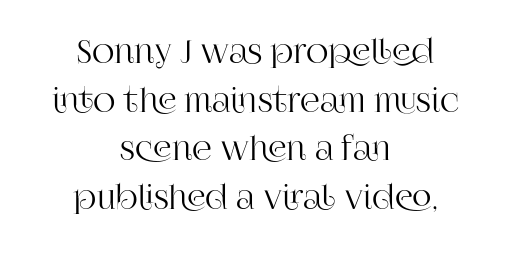
Interline gaps are of average width in this sample. Does the copy run flush right? No — it is centered line by line. Examine the stroke ends and you'll spot serifs. Italic: no, the glyphs are upright roman.
